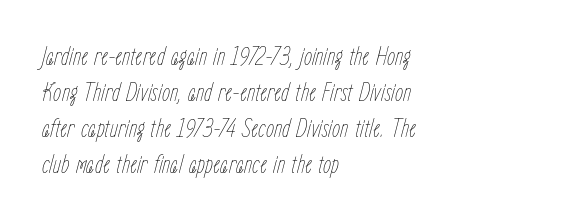
Honestly, the row spacing looks completely unremarkable. Clear beneath every line of the passage. Characters are canted at an angle relative to the baseline's perpendicular. Characters follow at the spacing the type designer built in. Summary of weight: not heavy and not bold.
